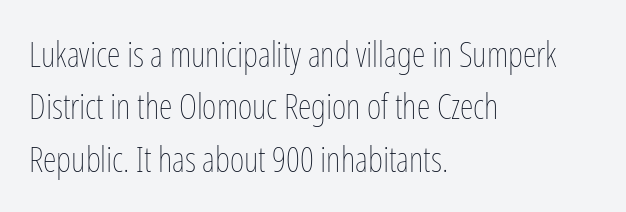
The image shows 35 px thin, condensed type, upright; set left-aligned, normal line spacing (1.5x), normal letter spacing, not underlined; low stroke contrast and a medium x-height.
